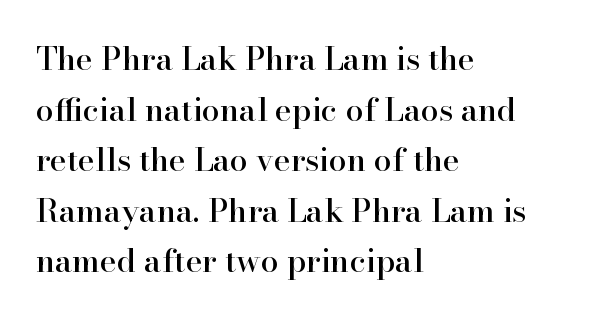
Q: Is the text italic (slanted)? A: No, it is upright.
Q: Is the typeface a serif or a sans-serif typeface? A: Serif.
Q: Is the text underlined? A: No.
Q: How is the paragraph aligned? A: Left-aligned.
Q: Is the spacing between letters normal or unusually wide? A: Normal.
Q: Is the spacing between lines tight, normal or loose? A: Normal.
Q: Width (condensed, normal, or wide)? A: Normal.
Q: Stroke contrast? A: High.
Q: x-height? A: Small.
Q: Monospaced? A: No.
